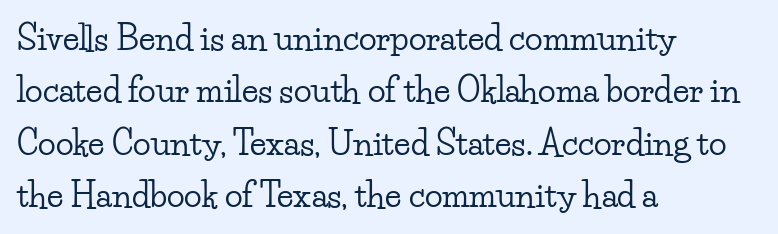
{"serif": "yes", "italic": "no", "width": "wide", "stroke_contrast": "low", "x_height": "small", "monospaced": "no", "underline": "no", "align": "left", "line_spacing": "normal", "line_spacing_ratio": 1.59, "letter_spacing": "normal", "letter_spacing_em": 0.0, "glyph_px": 33}
